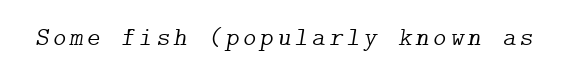
Q: Is the text bold? A: No.
Q: Is the text italic (slanted)? A: Yes, it leans right by about 9 degrees.
Q: Is the text underlined? A: No.
